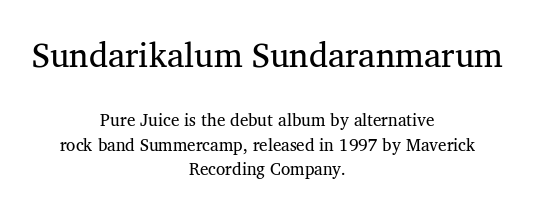
Compared with typical body copy, the letter spacing here is the same. A student would notice the top passage is typeset larger than what follows. Each row of text sits above clean, open space. Alignment: centered.
